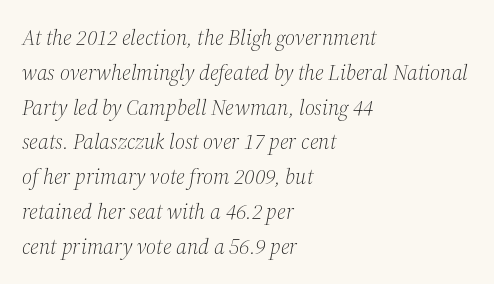
{"italic": "yes", "lean": "right", "slant_degrees": 12, "bold": "no", "underline": "no", "align": "left", "line_spacing": "normal", "line_spacing_ratio": 1.58, "letter_spacing": "normal", "letter_spacing_em": 0.0, "glyph_px": 22}
